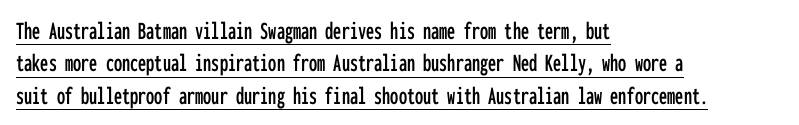
{"italic": "no", "underline": "yes", "align": "left", "line_spacing": "normal", "line_spacing_ratio": 1.25, "letter_spacing": "normal", "letter_spacing_em": 0.0, "glyph_px": 26}
